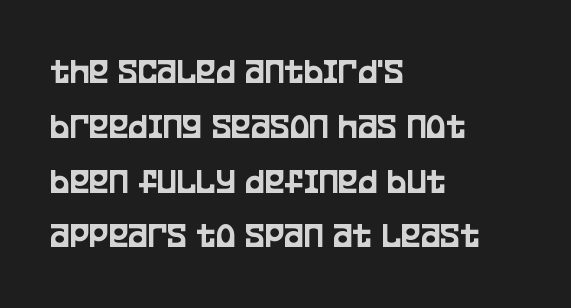
The image shows 37 px condensed sans-serif type, upright; set left-aligned, normal line spacing (1.48x), normal letter spacing, not underlined; low stroke contrast and a large x-height.
